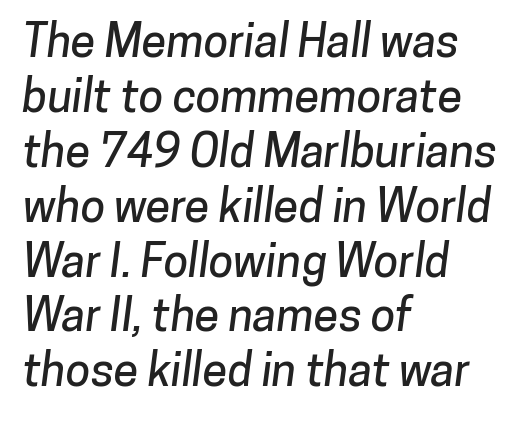
Does the type have serifs? No, each stem ends abruptly. The face used here is proportionally spaced, like ordinary book or web type. Characters follow at the spacing the type designer built in. The lines in this sample share a left origin and differ only in where they stop. Unmarked baselines from the first word to the last.
